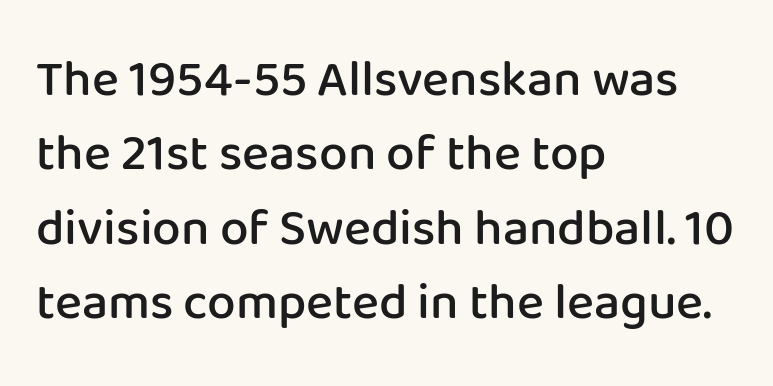
Look at the bottom of the vertical strokes: they stop flat, with no serifs. Proportional: the letters do not fall into vertical columns. Designer's note — italics off, roman on. These lines stack with their left ends in a neat column. The sample has been set in demibold, a notch under bold.
